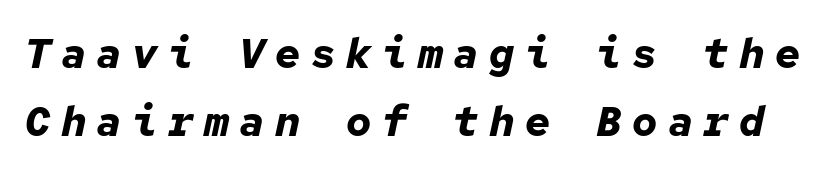
Q: Is the text bold? A: Yes.
Q: Is the text italic (slanted)? A: Yes, it leans right by about 12 degrees.
Q: Is the text underlined? A: No.
Q: Is the spacing between letters normal or unusually wide? A: Unusually wide.
Q: Is the spacing between lines tight, normal or loose? A: Normal.
Q: Width (condensed, normal, or wide)? A: Normal.
Q: Stroke contrast? A: Low.
Q: x-height? A: Medium.
Q: Monospaced? A: Yes.
